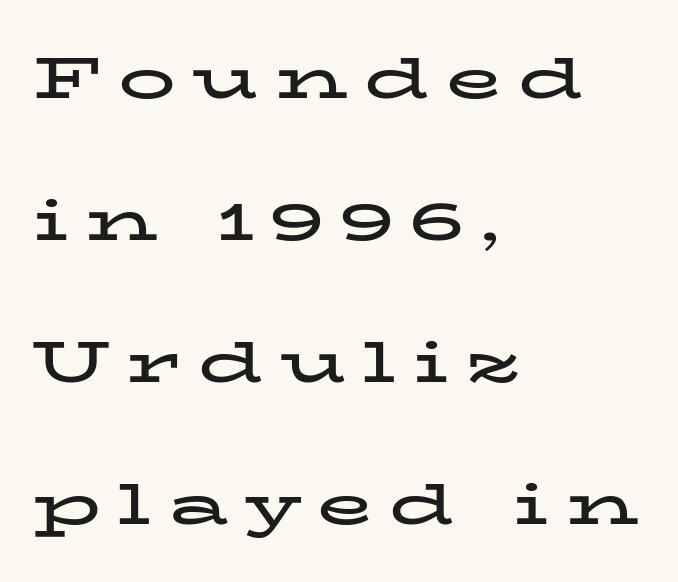
Nobody drew a line under any word here. Regarding serifs, this sample has them. This rendering uses left alignment, leaving the right contour irregular. Letter spacing: wide.
